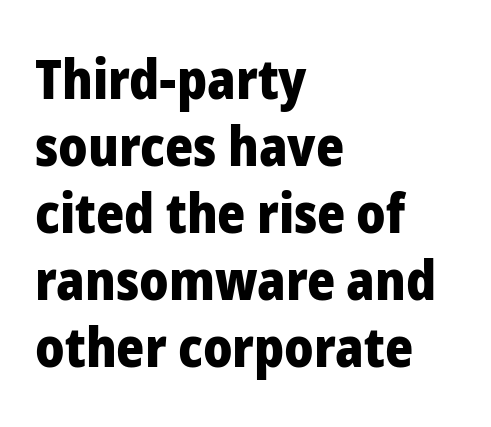
{"serif": "no", "italic": "no", "bold": "yes", "weight": "heavy", "width": "normal", "stroke_contrast": "low", "x_height": "medium", "monospaced": "no", "underline": "no", "align": "left", "line_spacing_ratio": 1.24, "letter_spacing": "normal", "letter_spacing_em": 0.0, "glyph_px": 54}
